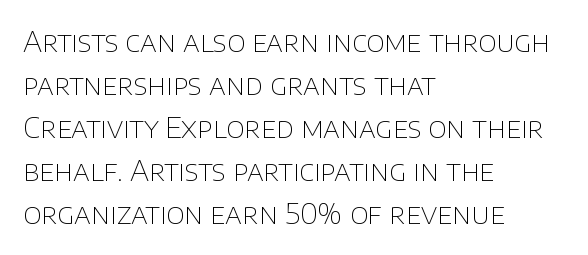
{"serif": "no", "italic": "no", "bold": "no", "weight": "thin", "width": "normal", "stroke_contrast": "low", "x_height": "large", "monospaced": "no", "underline": "no", "align": "left", "line_spacing": "normal", "line_spacing_ratio": 1.54, "letter_spacing": "normal", "letter_spacing_em": 0.0, "glyph_px": 28}
